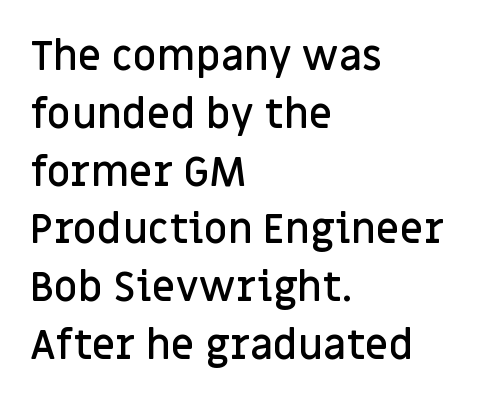
Q: Is the text bold? A: Semi-bold.
Q: Is the text italic (slanted)? A: No, it is upright.
Q: Is the typeface a serif or a sans-serif typeface? A: Sans-serif.
Q: Is the text underlined? A: No.
Q: How is the paragraph aligned? A: Left-aligned.
Q: Is the spacing between letters normal or unusually wide? A: Normal.
Q: Is the spacing between lines tight, normal or loose? A: Normal.
Q: Width (condensed, normal, or wide)? A: Normal.
Q: Stroke contrast? A: Low.
Q: x-height? A: Large.
Q: Monospaced? A: No.
